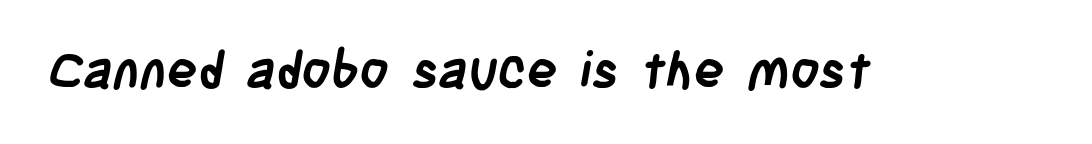
{"serif": "no", "bold": "yes", "weight": "semibold", "width": "condensed", "stroke_contrast": "low", "x_height": "large", "monospaced": "no", "underline": "no", "letter_spacing": "normal", "letter_spacing_em": 0.0, "glyph_px": 51}
